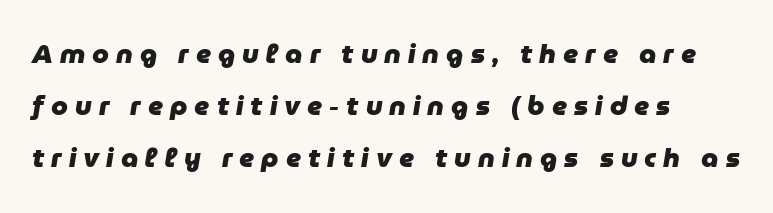
The image shows 27 px bold type, italic (leaning right); set loose line spacing (1.93x), unusually wide letter spacing (+0.26 em), not underlined.
